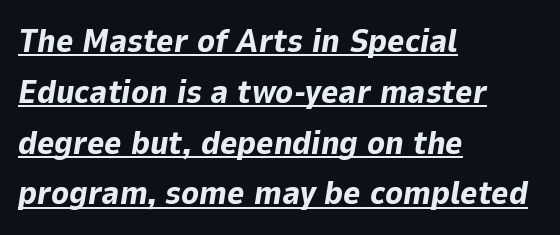
The image shows 33 px bold type, italic (leaning right); set left-aligned, normal line spacing (1.54x), normal letter spacing, underlined; low stroke contrast and a medium x-height.
